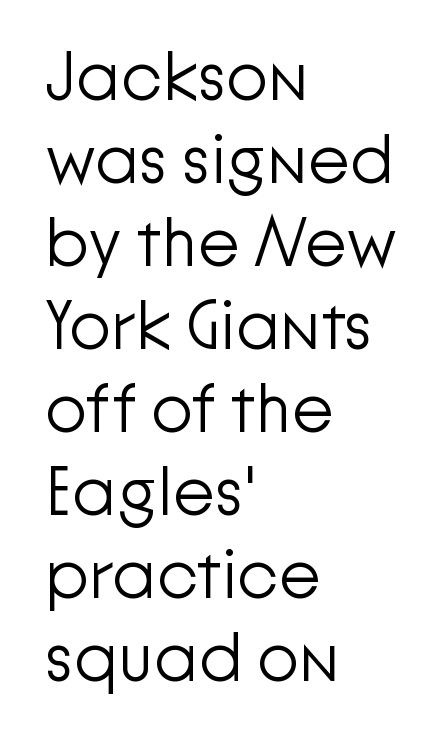
{"serif": "no", "italic": "no", "bold": "no", "weight": "light", "width": "normal", "stroke_contrast": "low", "x_height": "medium", "monospaced": "no", "underline": "no", "align": "left", "line_spacing_ratio": 1.22, "letter_spacing": "normal", "letter_spacing_em": 0.0, "glyph_px": 68}
